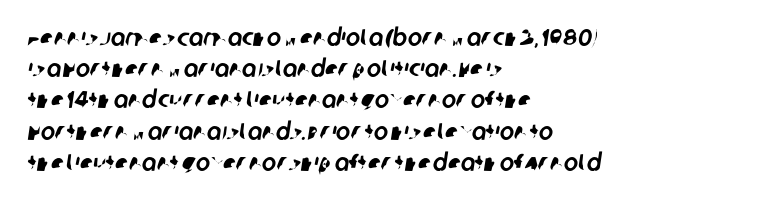
Each row of text sits above clean, open space. Default kerning and tracking; the words read as compact shapes. Vertically, the passage feels balanced, rows spaced as you'd expect. Horizontally, the lines are justified to the leading edge only.
